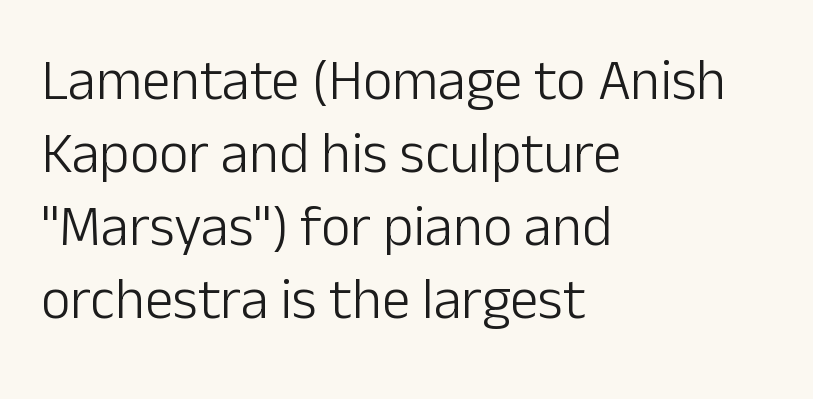
{"serif": "no", "italic": "no", "bold": "no", "weight": "light", "width": "normal", "stroke_contrast": "low", "x_height": "medium", "monospaced": "no", "underline": "no", "align": "left", "line_spacing": "normal", "line_spacing_ratio": 1.28, "letter_spacing": "normal", "letter_spacing_em": 0.0, "glyph_px": 57}
